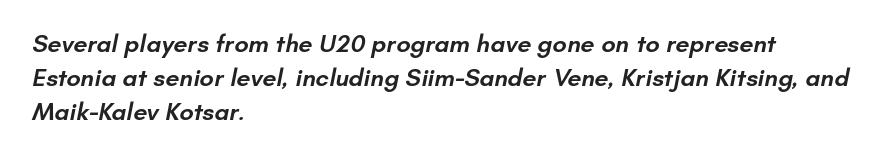
The image shows 25 px text type; set left-aligned, normal line spacing (1.36x), normal letter spacing, not underlined.
